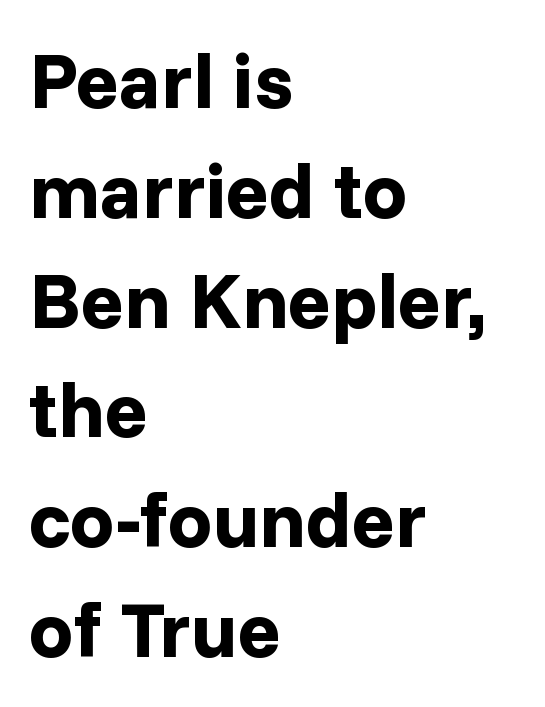
Q: Is the text bold? A: Yes.
Q: Is the text italic (slanted)? A: No, it is upright.
Q: Is the typeface a serif or a sans-serif typeface? A: Sans-serif.
Q: Is the text underlined? A: No.
Q: How is the paragraph aligned? A: Left-aligned.
Q: Is the spacing between letters normal or unusually wide? A: Normal.
Q: Is the spacing between lines tight, normal or loose? A: Normal.
Q: Width (condensed, normal, or wide)? A: Normal.
Q: Stroke contrast? A: Low.
Q: x-height? A: Medium.
Q: Monospaced? A: No.
